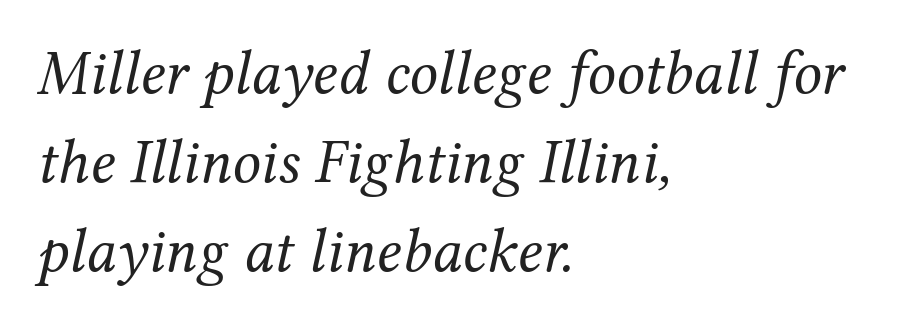
Q: Is the text bold? A: No.
Q: Is the text italic (slanted)? A: Yes, it leans right by about 12 degrees.
Q: Is the typeface a serif or a sans-serif typeface? A: Serif.
Q: Is the text underlined? A: No.
Q: How is the paragraph aligned? A: Left-aligned.
Q: Is the spacing between letters normal or unusually wide? A: Normal.
Q: Is the spacing between lines tight, normal or loose? A: Normal.
Q: Width (condensed, normal, or wide)? A: Normal.
Q: Stroke contrast? A: Medium.
Q: x-height? A: Medium.
Q: Monospaced? A: No.
